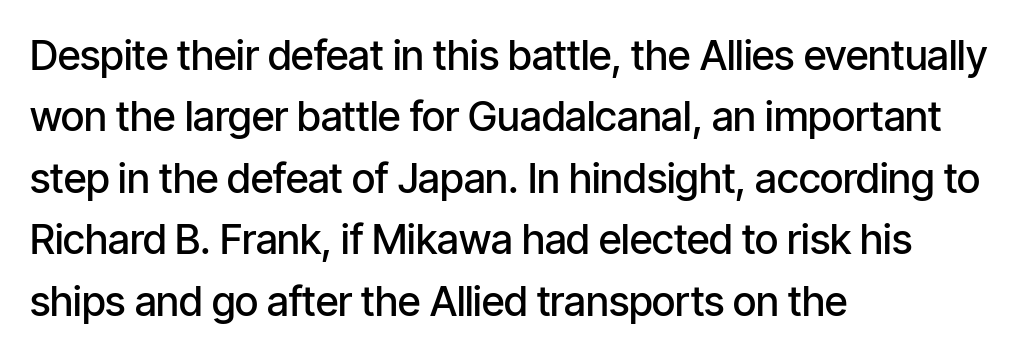
The block of text has a typical density, with ordinary space between rows. Alignment: flush left. Tracking value appears to be zero — textbook default spacing. Check where the strokes stop: nothing finishes them off — pure sans.
